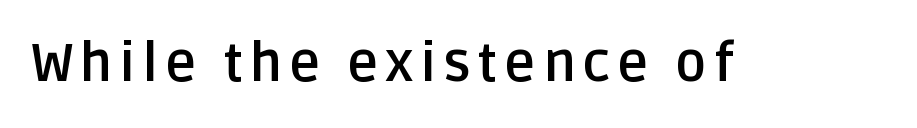
The image shows 54 px semibold sans-serif type, upright; set not underlined; low stroke contrast and a large x-height.
